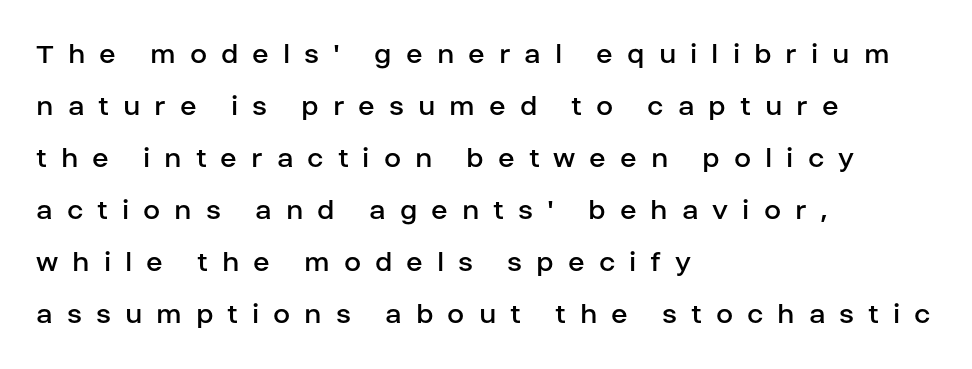
Descenders hang freely into open space. Do the characters align in a grid? No, the font is proportional. Stroke mass is kept to a normal reading level or below. To sum up the face: it is a sans, with no serifs. The setting favours the left margin, as ordinary paragraphs usually do. The lettering stays uniformly vertical, giving the passage a roman look.
